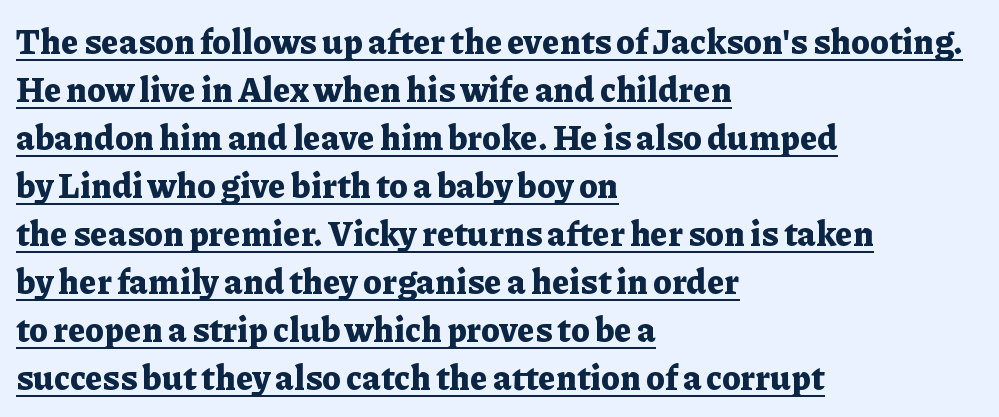
The axis of the letterforms is exactly vertical. Yep, those are serifs on the letters. Alignment: flush left. Glyph-to-glyph distance matches everyday printed text. Underlined type.
